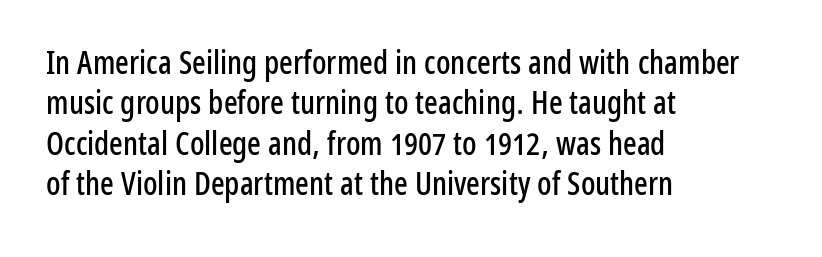
The passage shown has conventional tracking throughout. The letters advance in unequal steps, a hallmark of proportional type. Bare-footed words on every line. This is the regular roman posture of the typeface.
